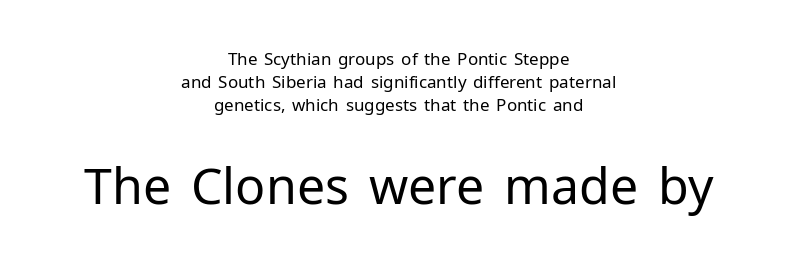
Q: Is the text bold? A: No.
Q: Is the text italic (slanted)? A: No, it is upright.
Q: Is the typeface a serif or a sans-serif typeface? A: Sans-serif.
Q: Is the text underlined? A: No.
Q: How is the paragraph aligned? A: Centered.
Q: Is the spacing between letters normal or unusually wide? A: Normal.
Q: Is the spacing between lines tight, normal or loose? A: Normal.
Q: Which block of text is set in a larger size, the first (top) or the second (bottom)? A: The second (bottom) one.
Q: Width (condensed, normal, or wide)? A: Normal.
Q: Stroke contrast? A: Low.
Q: x-height? A: Medium.
Q: Monospaced? A: No.
